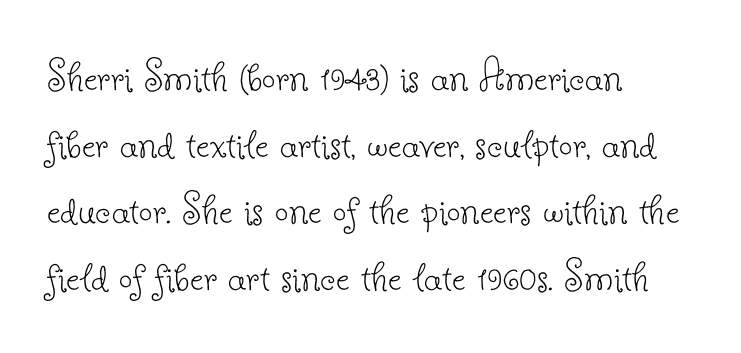
{"serif": "yes", "italic": "no", "bold": "no", "weight": "thin", "width": "normal", "stroke_contrast": "low", "x_height": "small", "monospaced": "no", "underline": "no", "align": "left", "line_spacing": "normal", "line_spacing_ratio": 1.39, "letter_spacing": "normal", "letter_spacing_em": 0.0, "glyph_px": 48}
